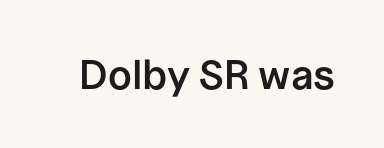
The image shows 41 px semibold sans-serif type, upright; set normal letter spacing, not underlined; low stroke contrast and a medium x-height.
